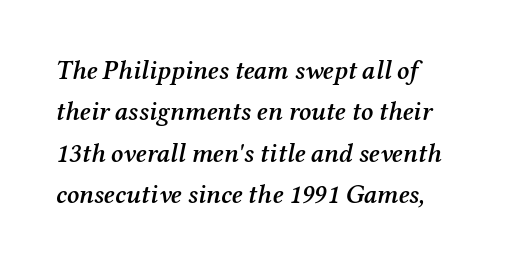
{"italic": "yes", "lean": "right", "slant_degrees": 12, "bold": "semi", "underline": "no", "line_spacing": "normal", "line_spacing_ratio": 1.59, "letter_spacing": "normal", "letter_spacing_em": 0.0, "glyph_px": 26}
